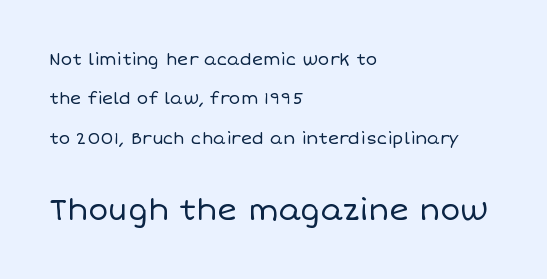
Each new line begins a long way beneath the previous one. The horizontal fit of the characters is conventional and even. Varying glyph widths throughout — classic text-font behaviour. Visually the block forms a straight wall on the left and a jagged coastline on the right.
